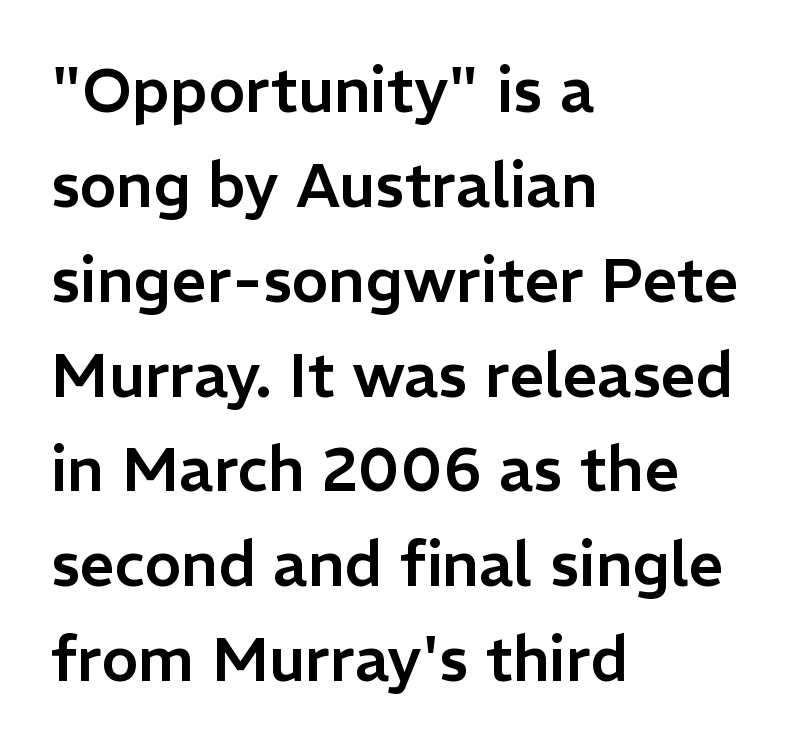
Which margin do the lines hug? The left one — the right edge is uneven. Does the leading feel generous? No, just average. Style check: upright. Font category for this specimen: sans-serif. The rendering uses natural spacing where letterforms have individual widths. The face used here is rendered with its standard letterfit.
